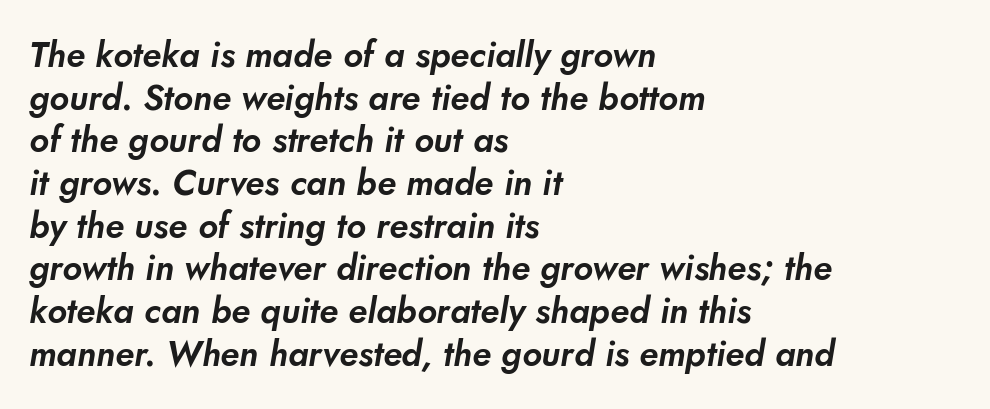
Q: Is the typeface a serif or a sans-serif typeface? A: Sans-serif.
Q: Is the text underlined? A: No.
Q: How is the paragraph aligned? A: Left-aligned.
Q: Is the spacing between letters normal or unusually wide? A: Normal.
Q: Width (condensed, normal, or wide)? A: Normal.
Q: Stroke contrast? A: Low.
Q: x-height? A: Small.
Q: Monospaced? A: No.
